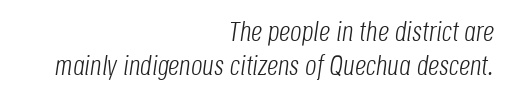
The image shows 28 px light, condensed type, italic (leaning right); set right-aligned, line spacing 1.2x, normal letter spacing, not underlined; low stroke contrast and a large x-height.
